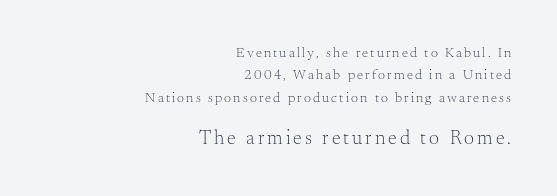
The rendering uses a moderate line-height, typical for paragraphs. The gap between lines stays unmarked. The rendering enlarges the type as you move from the upper chunk to the lower. Does the copy run flush right? Yes — the right margin is perfectly even. Stroke thickness stays within the range of a standard reading face or lighter. The lettering stays uniformly vertical, giving the passage a roman look.
